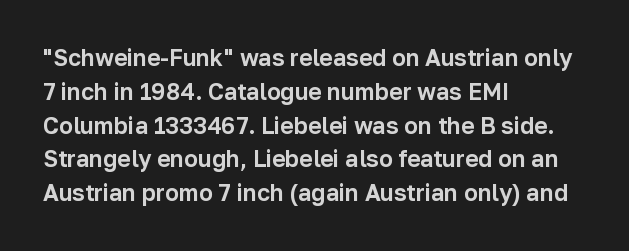
The image shows 23 px text type, upright; set left-aligned, normal line spacing (1.47x), normal letter spacing, not underlined.
